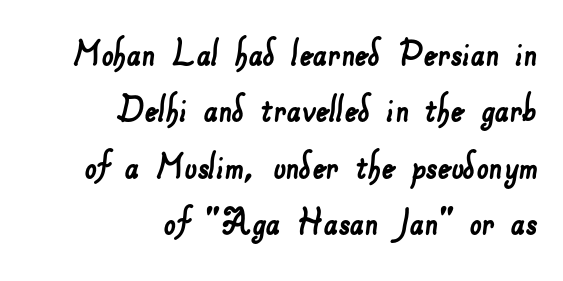
Q: Is the typeface a serif or a sans-serif typeface? A: Sans-serif.
Q: Is the text underlined? A: No.
Q: How is the paragraph aligned? A: Right-aligned.
Q: Is the spacing between letters normal or unusually wide? A: Normal.
Q: Is the spacing between lines tight, normal or loose? A: Normal.
Q: Width (condensed, normal, or wide)? A: Normal.
Q: Stroke contrast? A: Low.
Q: x-height? A: Small.
Q: Monospaced? A: No.
